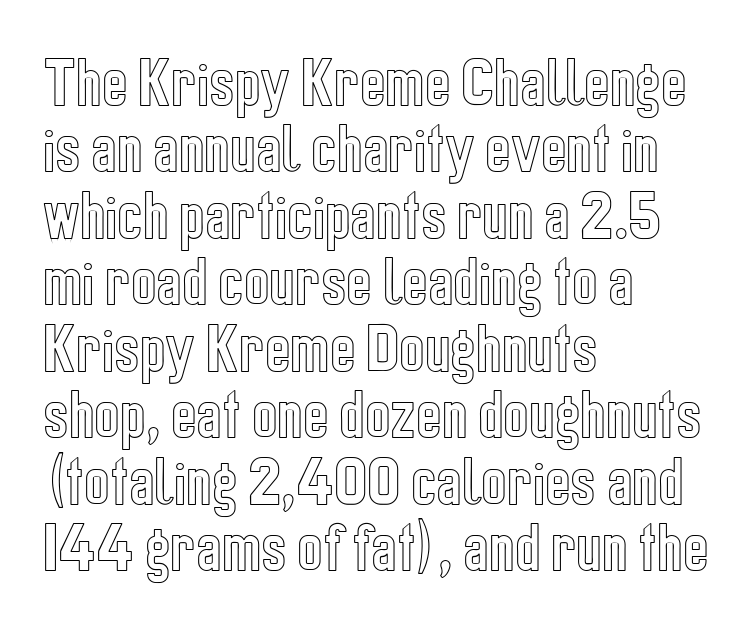
Characters remain perfectly vertical along every line. Caption: multi-line text, flush left, ragged right. There is no visible air inserted between adjacent glyphs. Check under the words: just untouched page. Varying glyph widths throughout — classic text-font behaviour.
